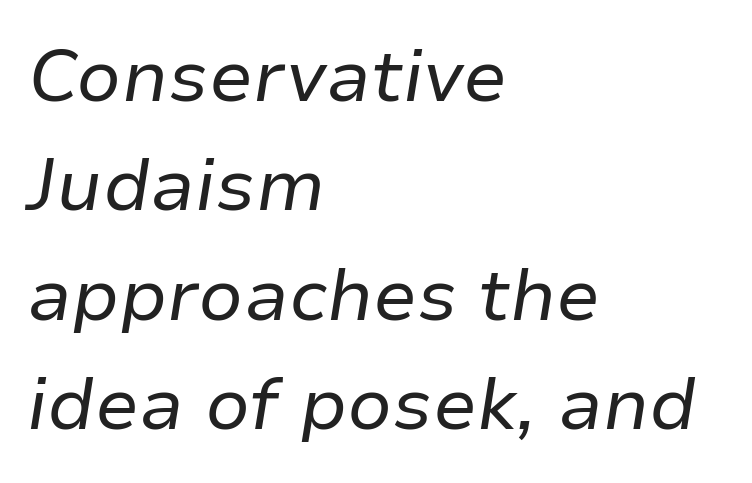
Q: Is the text bold? A: No.
Q: Is the text italic (slanted)? A: Yes, it leans right by about 9 degrees.
Q: Is the text underlined? A: No.
Q: How is the paragraph aligned? A: Left-aligned.
Q: Is the spacing between letters normal or unusually wide? A: Normal.
Q: Is the spacing between lines tight, normal or loose? A: Normal.
Q: Width (condensed, normal, or wide)? A: Normal.
Q: Stroke contrast? A: Low.
Q: x-height? A: Medium.
Q: Monospaced? A: No.
